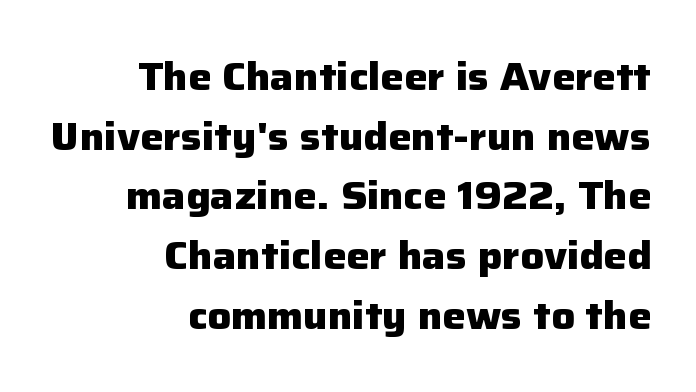
The image shows 39 px heavy sans-serif type, upright; set right-aligned, normal line spacing (1.53x), normal letter spacing, not underlined; low stroke contrast and a medium x-height.
